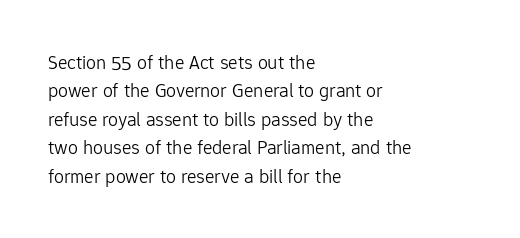
The image shows 20 px text type, upright; set left-aligned, normal line spacing (1.42x), normal letter spacing, not underlined.
